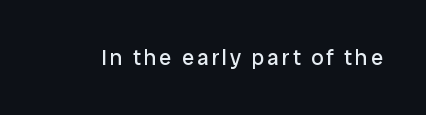
Q: Is the text bold? A: No.
Q: Is the text italic (slanted)? A: No, it is upright.
Q: Is the text underlined? A: No.
